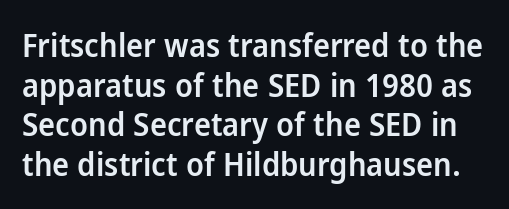
The image shows 32 px semibold sans-serif type, upright; set line spacing 1.24x, normal letter spacing, not underlined; low stroke contrast and a medium x-height.
